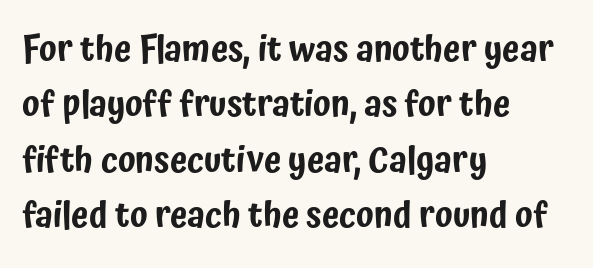
The image shows 35 px condensed sans-serif type, upright; set left-aligned, normal line spacing (1.58x), normal letter spacing, not underlined; low stroke contrast and a medium x-height.
